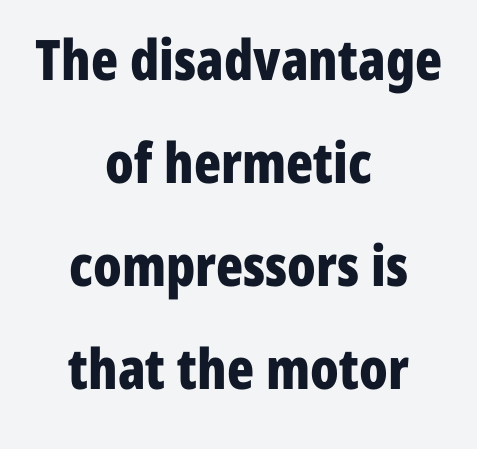
{"serif": "no", "italic": "no", "bold": "yes", "weight": "bold", "width": "condensed", "stroke_contrast": "low", "x_height": "medium", "monospaced": "no", "underline": "no", "align": "center", "line_spacing_ratio": 1.84, "letter_spacing": "normal", "letter_spacing_em": 0.0, "glyph_px": 56}
